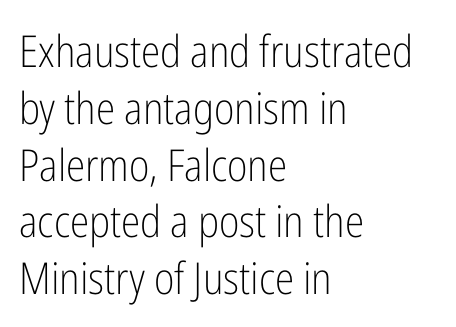
The image shows 44 px light, condensed sans-serif type, upright; set left-aligned, normal line spacing (1.29x), normal letter spacing, not underlined; low stroke contrast and a medium x-height.
